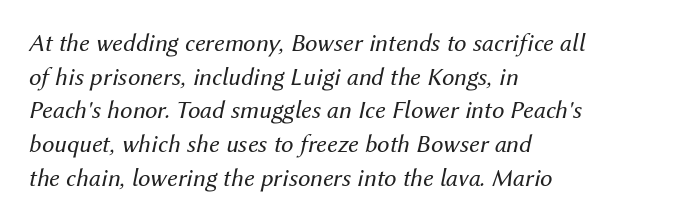
Q: Is the text bold? A: No.
Q: Is the text italic (slanted)? A: Yes, it leans right by about 12 degrees.
Q: Is the text underlined? A: No.
Q: How is the paragraph aligned? A: Left-aligned.
Q: Is the spacing between letters normal or unusually wide? A: Normal.
Q: Is the spacing between lines tight, normal or loose? A: Normal.
